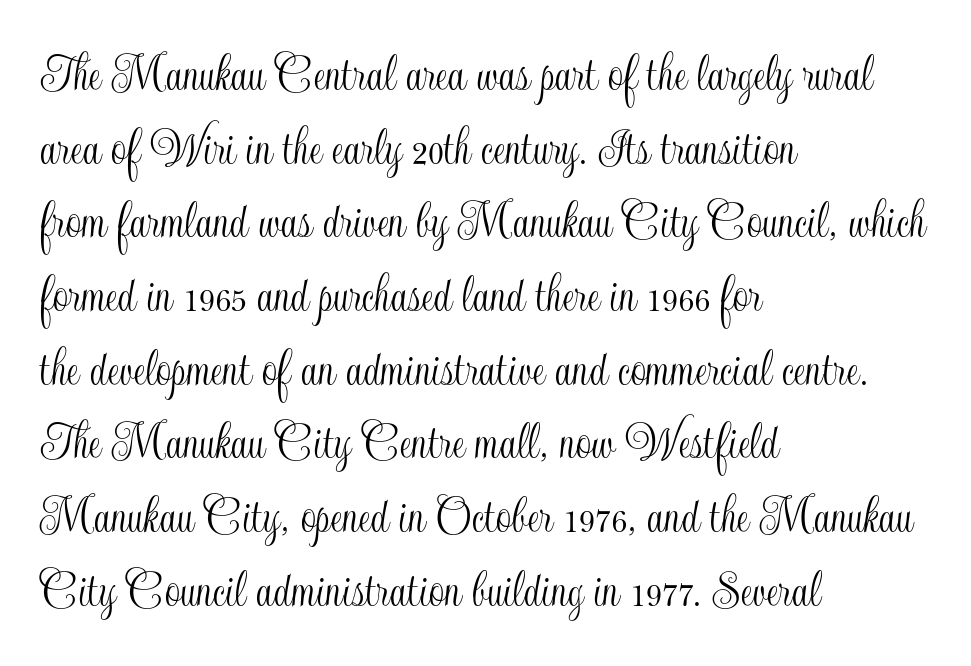
Q: Is the text italic (slanted)? A: Yes.
Q: Is the text underlined? A: No.
Q: How is the paragraph aligned? A: Left-aligned.
Q: Is the spacing between letters normal or unusually wide? A: Normal.
Q: Is the spacing between lines tight, normal or loose? A: Normal.
Q: Width (condensed, normal, or wide)? A: Condensed.
Q: x-height? A: Small.
Q: Monospaced? A: No.
